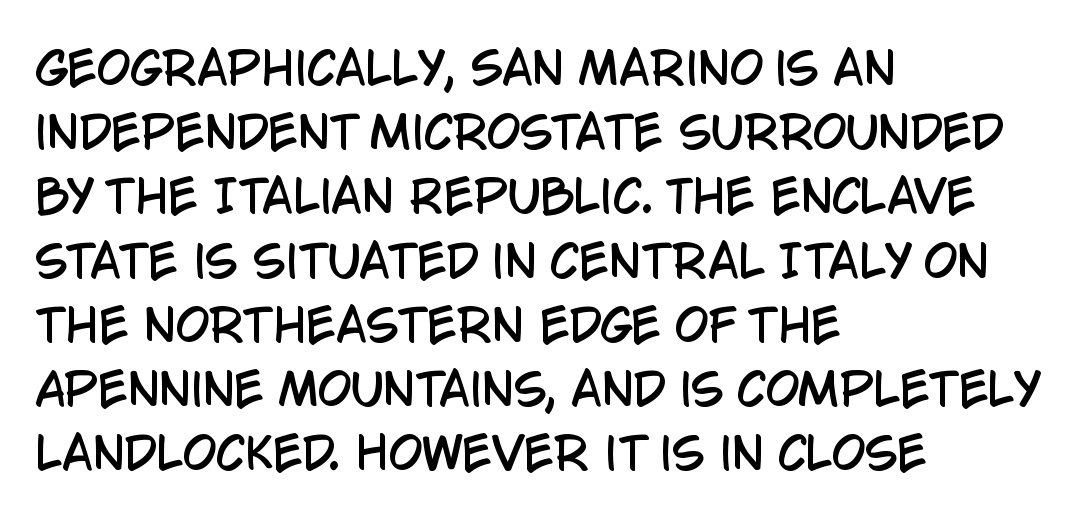
The image shows 44 px condensed sans-serif type, upright; set left-aligned, normal line spacing (1.46x), normal letter spacing, not underlined; low stroke contrast and a large x-height.
